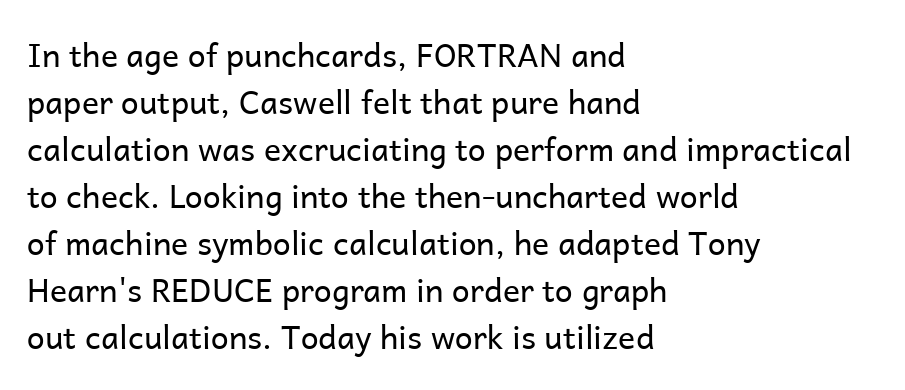
The image shows 32 px regular-weight sans-serif type, upright; set left-aligned, normal line spacing (1.47x), normal letter spacing, not underlined; low stroke contrast and a medium x-height.
